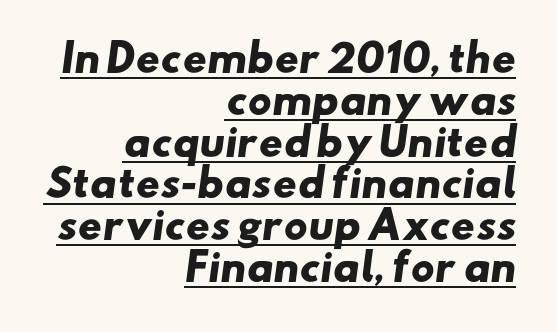
Q: Is the text bold? A: Yes.
Q: Is the typeface a serif or a sans-serif typeface? A: Sans-serif.
Q: Is the text underlined? A: Yes.
Q: How is the paragraph aligned? A: Right-aligned.
Q: Is the spacing between letters normal or unusually wide? A: Normal.
Q: Is the spacing between lines tight, normal or loose? A: Tight.
Q: Width (condensed, normal, or wide)? A: Wide.
Q: Stroke contrast? A: Low.
Q: x-height? A: Small.
Q: Monospaced? A: No.
